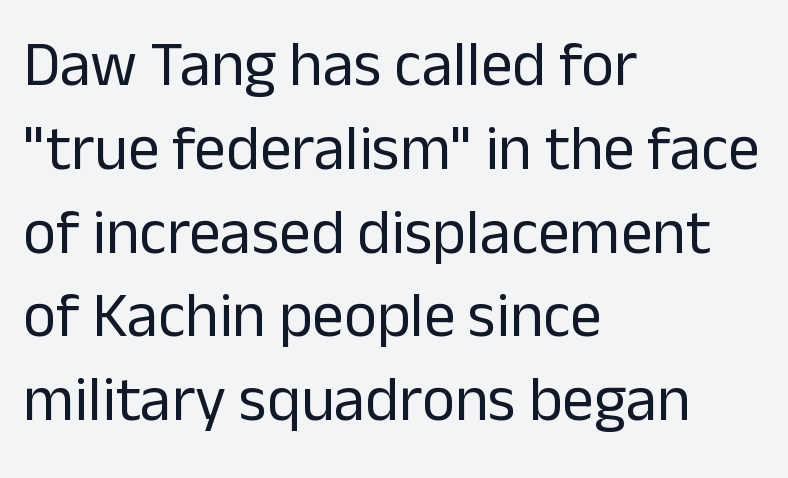
The image shows 63 px regular-weight sans-serif type, upright; set left-aligned, normal line spacing (1.33x), normal letter spacing, not underlined; low stroke contrast and a medium x-height.
